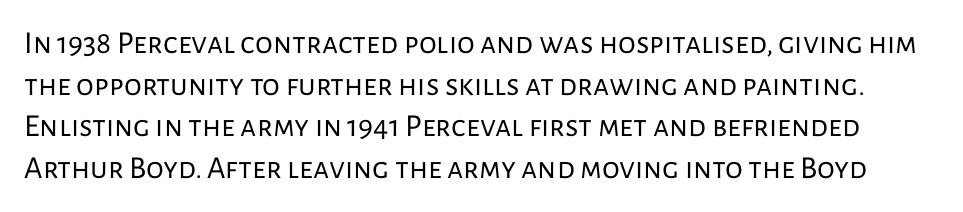
Q: Is the text bold? A: No.
Q: Is the text italic (slanted)? A: No, it is upright.
Q: Is the typeface a serif or a sans-serif typeface? A: Sans-serif.
Q: Is the text underlined? A: No.
Q: Is the spacing between letters normal or unusually wide? A: Normal.
Q: Is the spacing between lines tight, normal or loose? A: Normal.
Q: Width (condensed, normal, or wide)? A: Normal.
Q: Stroke contrast? A: Low.
Q: x-height? A: Medium.
Q: Monospaced? A: No.
